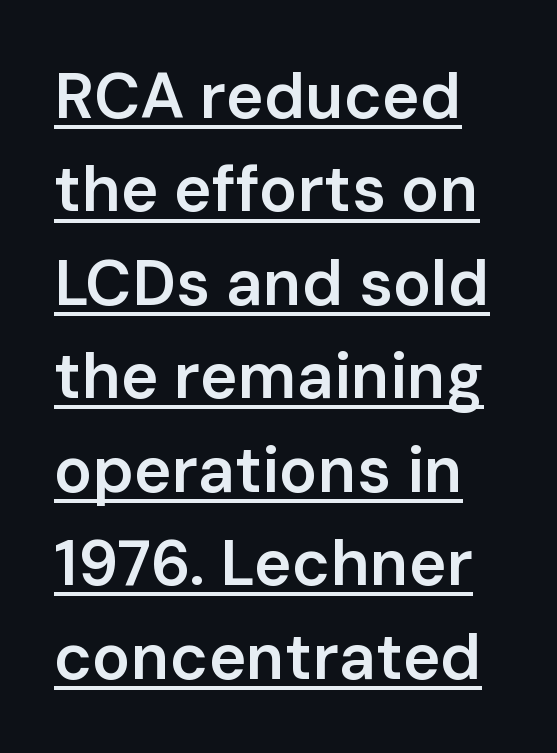
Typesetter's note: demi weight, one step under bold. Unlike italic type, these characters show no tilt at all. Grotesque or geometric, the face here clearly has no serifs. The leading is moderate, giving the passage an even texture. Varying glyph widths throughout — classic text-font behaviour.
